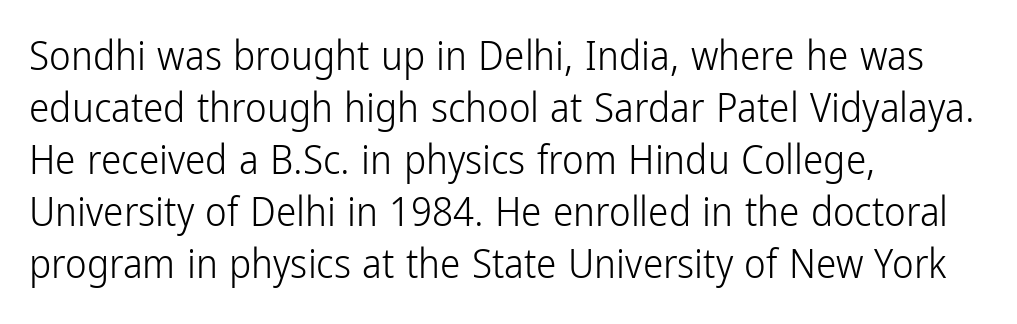
The image shows 41 px light, condensed sans-serif type, upright; set left-aligned, normal line spacing (1.27x), normal letter spacing, not underlined; low stroke contrast and a medium x-height.
